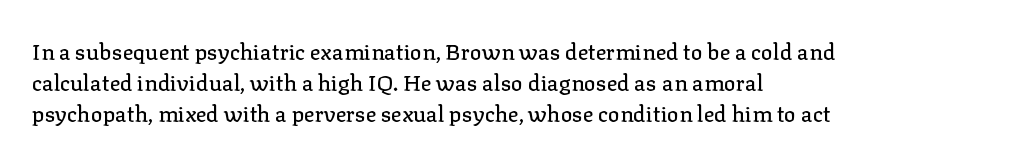
The image shows 22 px text type, upright; set left-aligned, normal line spacing (1.4x), normal letter spacing, not underlined.
